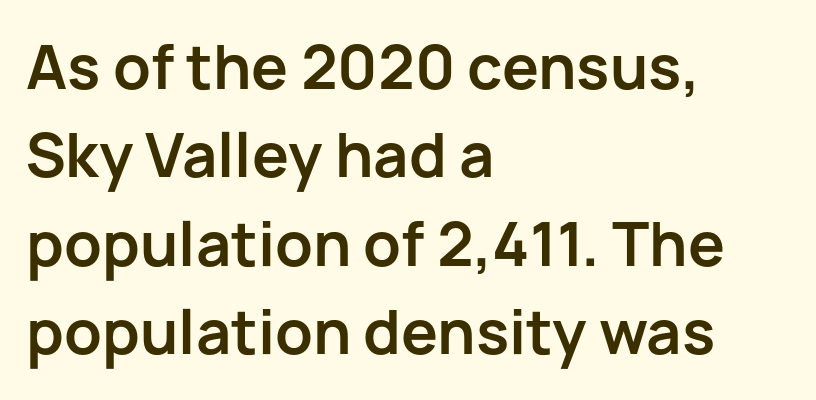
No feet cap the strokes, marking this as sans-serif type. Descenders are the only things crossing below the line. Tracking here is standard; glyphs follow each other at the usual distance. Successive baselines arrive at the customary interval. These lines are rendered in a variable-pitch font. Compared with a centered layout, this one pins lines to the left instead.
